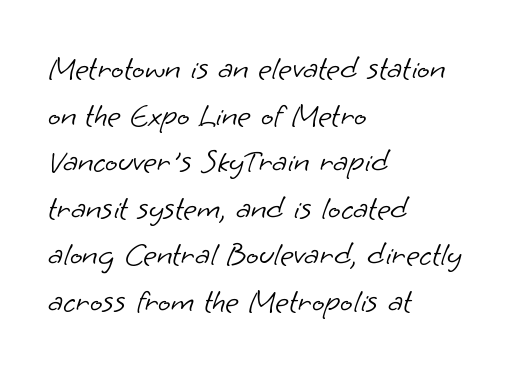
The image shows 33 px light sans-serif type; set left-aligned, normal line spacing (1.41x), normal letter spacing, not underlined; low stroke contrast and a small x-height.
